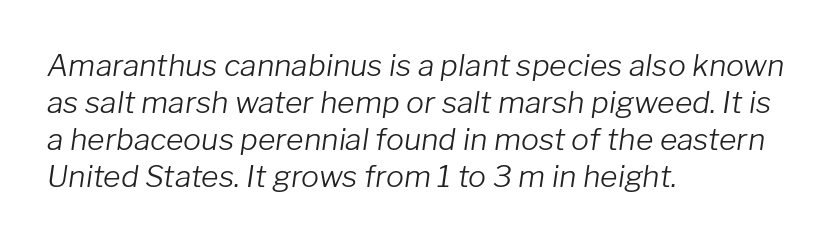
Q: Is the text bold? A: No.
Q: Is the text italic (slanted)? A: Yes, it leans right by about 8 degrees.
Q: Is the text underlined? A: No.
Q: How is the paragraph aligned? A: Left-aligned.
Q: Is the spacing between letters normal or unusually wide? A: Normal.
Q: Width (condensed, normal, or wide)? A: Normal.
Q: Stroke contrast? A: Low.
Q: x-height? A: Medium.
Q: Monospaced? A: No.
